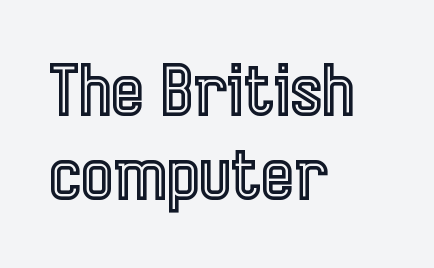
Q: Is the text italic (slanted)? A: No, it is upright.
Q: Is the text underlined? A: No.
Q: How is the paragraph aligned? A: Left-aligned.
Q: Is the spacing between letters normal or unusually wide? A: Normal.
Q: Width (condensed, normal, or wide)? A: Condensed.
Q: x-height? A: Medium.
Q: Monospaced? A: No.
